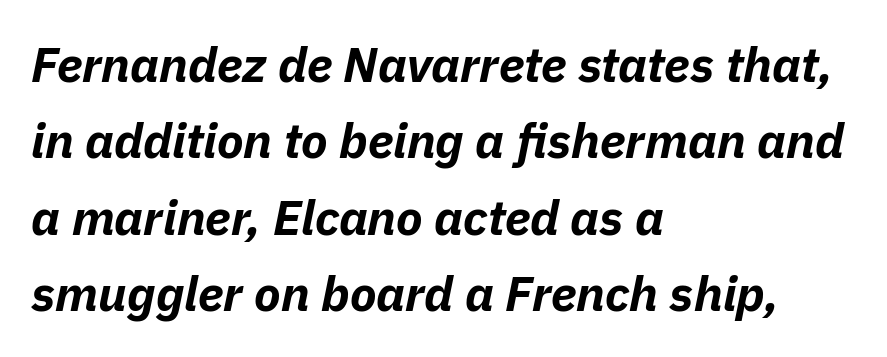
Each new line begins a customary step beneath the previous one. Italic: yes, the glyphs are oblique. Horizontally, the lines are justified to the leading edge only. Character widths vary here, with narrow letters taking less room than wide ones.
